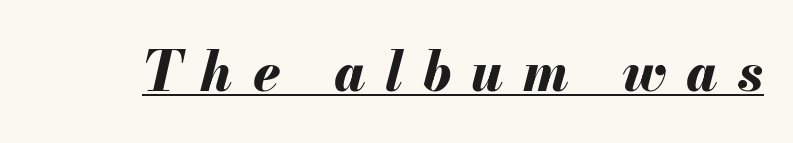
Here the glyphs are tracked loosely, breaking word shapes into spaced letters. A full-strength bold gives these letters their thick strokes. Has an underline been added? It has. The letters advance in unequal steps, a hallmark of proportional type.
